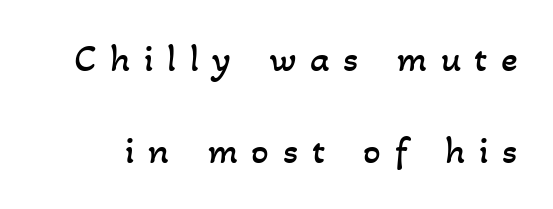
{"bold": "no", "weight": "regular", "width": "normal", "stroke_contrast": "low", "x_height": "small", "monospaced": "no", "underline": "no", "line_spacing": "loose", "line_spacing_ratio": 2.35, "letter_spacing": "wide", "letter_spacing_em": 0.35, "glyph_px": 39}
